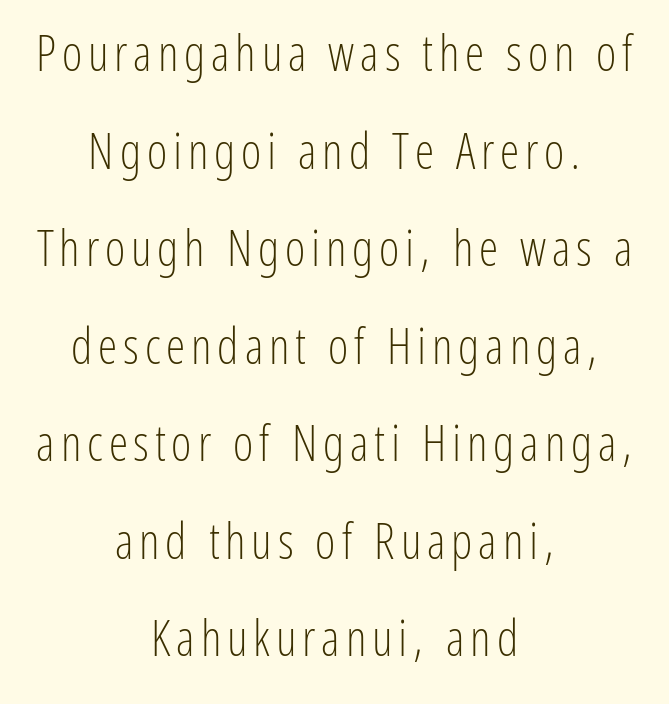
{"serif": "no", "italic": "no", "bold": "no", "weight": "light", "width": "condensed", "stroke_contrast": "low", "x_height": "medium", "monospaced": "no", "underline": "no", "align": "center", "line_spacing": "loose", "line_spacing_ratio": 1.99, "glyph_px": 49}
